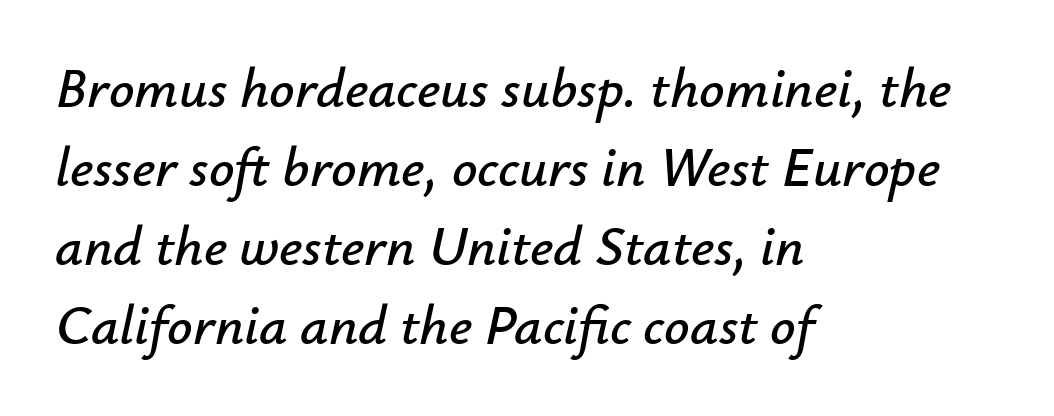
{"italic": "yes", "lean": "right", "slant_degrees": 12, "width": "normal", "stroke_contrast": "low", "x_height": "small", "monospaced": "no", "underline": "no", "align": "left", "line_spacing": "normal", "line_spacing_ratio": 1.41, "letter_spacing": "normal", "letter_spacing_em": 0.0, "glyph_px": 56}
